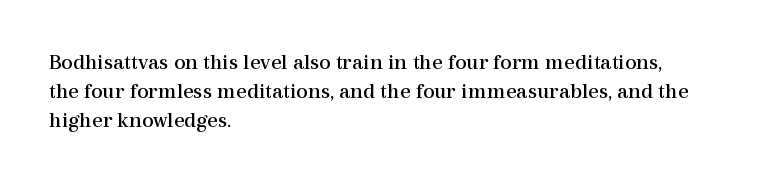
Q: Is the text bold? A: No.
Q: Is the text italic (slanted)? A: No, it is upright.
Q: Is the text underlined? A: No.
Q: How is the paragraph aligned? A: Left-aligned.
Q: Is the spacing between letters normal or unusually wide? A: Normal.
Q: Is the spacing between lines tight, normal or loose? A: Normal.
